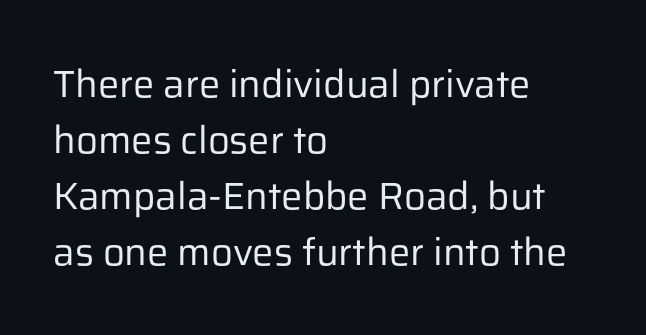
Q: Is the text bold? A: No.
Q: Is the text italic (slanted)? A: No, it is upright.
Q: Is the typeface a serif or a sans-serif typeface? A: Sans-serif.
Q: Is the text underlined? A: No.
Q: How is the paragraph aligned? A: Left-aligned.
Q: Is the spacing between letters normal or unusually wide? A: Normal.
Q: Is the spacing between lines tight, normal or loose? A: Normal.
Q: Width (condensed, normal, or wide)? A: Normal.
Q: Stroke contrast? A: Low.
Q: x-height? A: Medium.
Q: Monospaced? A: No.
